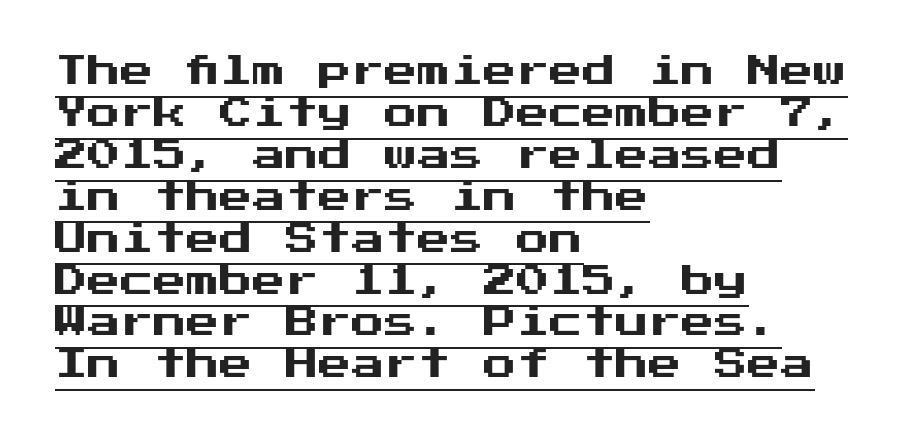
{"serif": "no", "italic": "no", "width": "normal", "stroke_contrast": "medium", "x_height": "medium", "underline": "yes", "align": "left", "line_spacing": "normal", "line_spacing_ratio": 1.27, "letter_spacing": "normal", "letter_spacing_em": 0.0, "glyph_px": 33}
